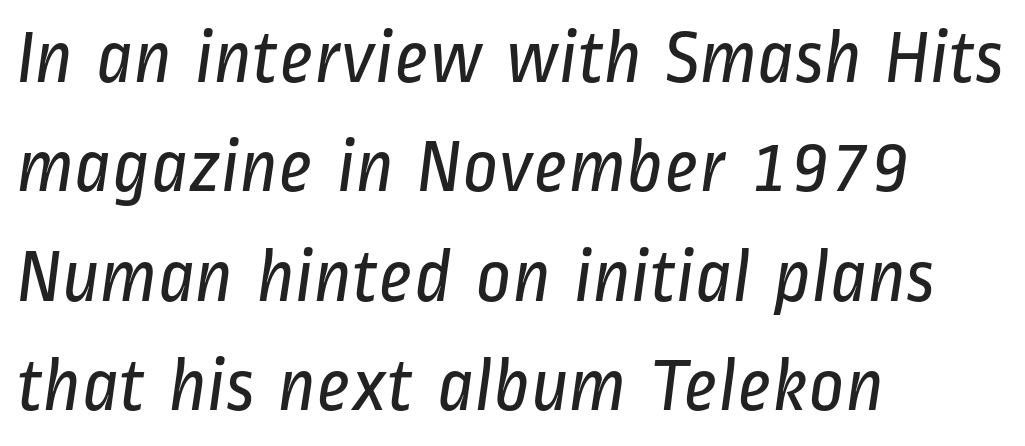
{"serif": "no", "bold": "no", "weight": "regular", "width": "condensed", "stroke_contrast": "low", "x_height": "medium", "monospaced": "no", "underline": "no", "align": "left", "line_spacing": "normal", "line_spacing_ratio": 1.42, "letter_spacing": "normal", "letter_spacing_em": 0.0, "glyph_px": 77}
